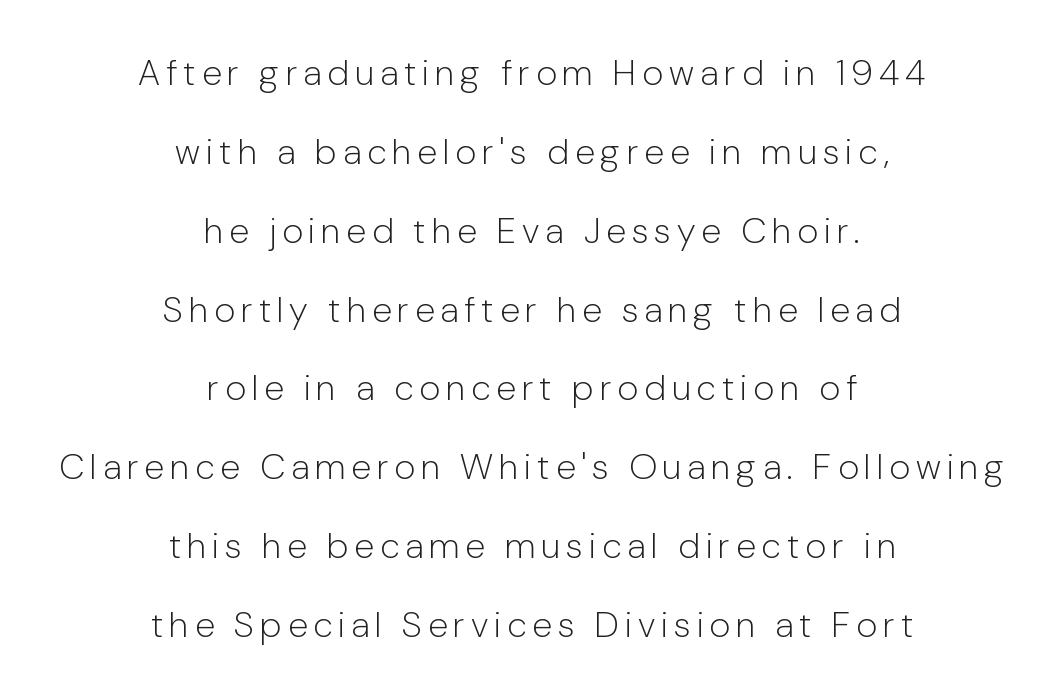
The image shows 36 px light sans-serif type, upright; set centered, loose line spacing (2.19x), not underlined; low stroke contrast and a medium x-height.
